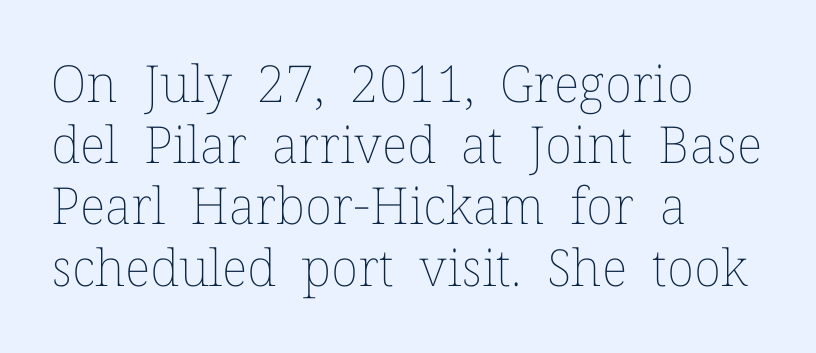
Italic: no, the glyphs are upright roman. This rendering leaves character spacing at its baseline value. Is this a fixed-width face? No — the glyphs have proportional, varying widths. Teacher's note: observe the even left margin — that is flush-left alignment. The passage shown is not underscored anywhere. The strokes carry an ordinary text weight at most.
